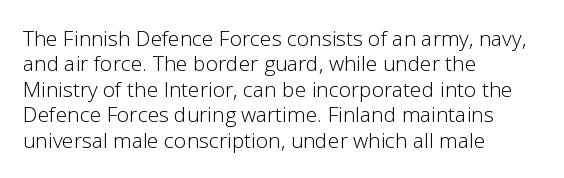
Q: Is the text bold? A: No.
Q: Is the text italic (slanted)? A: No, it is upright.
Q: Is the text underlined? A: No.
Q: How is the paragraph aligned? A: Left-aligned.
Q: Is the spacing between letters normal or unusually wide? A: Normal.
